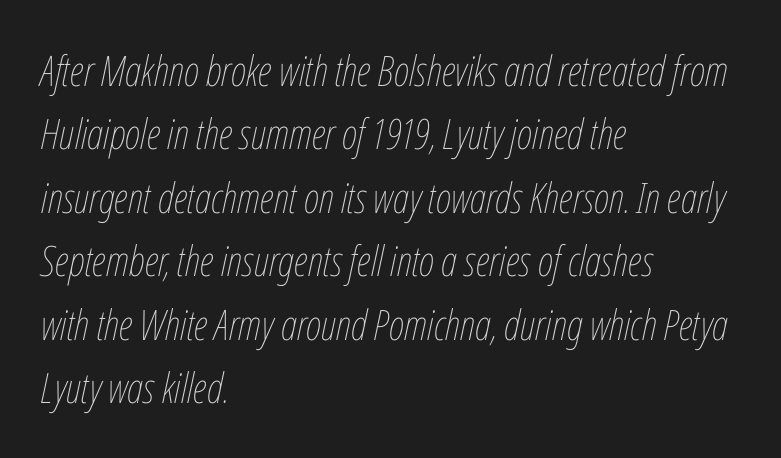
All the whitespace from short lines collects on the right. Compared with ordinary roman type, these characters are visibly tilted. Summary of weight: not heavy and not bold. How are the letters spaced? Ordinarily, with no added tracking.
